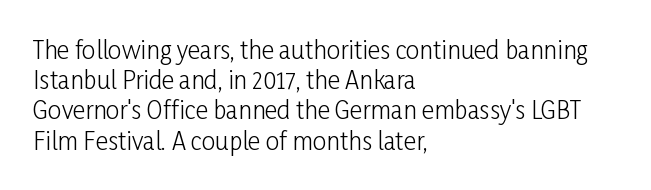
Q: Is the text bold? A: No.
Q: Is the text italic (slanted)? A: No, it is upright.
Q: Is the text underlined? A: No.
Q: How is the paragraph aligned? A: Left-aligned.
Q: Is the spacing between letters normal or unusually wide? A: Normal.
Q: Is the spacing between lines tight, normal or loose? A: Normal.
